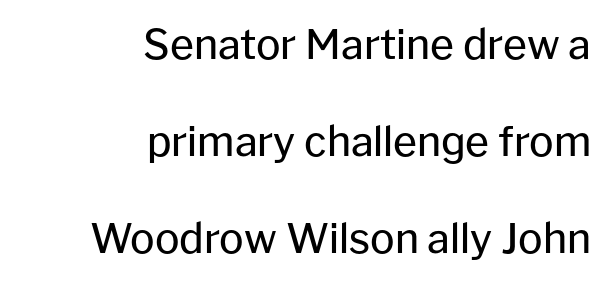
The image shows 41 px regular-weight sans-serif type, upright; set right-aligned, loose line spacing (2.37x), normal letter spacing, not underlined; low stroke contrast and a medium x-height.
